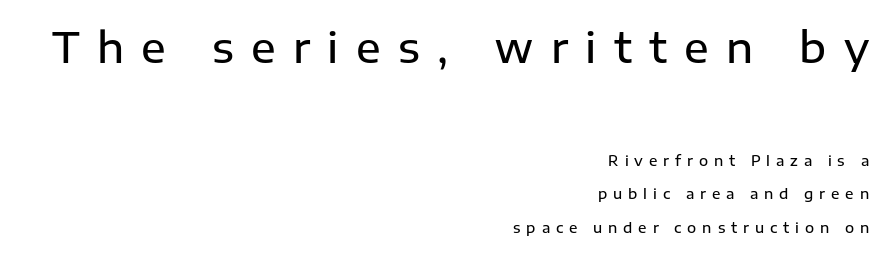
The image shows 41 px semibold sans-serif type, upright; set right-aligned, loose line spacing (2.39x), unusually wide letter spacing (+0.42 em), not underlined; the first (top) block is 2.93x larger; low stroke contrast and a medium x-height.
